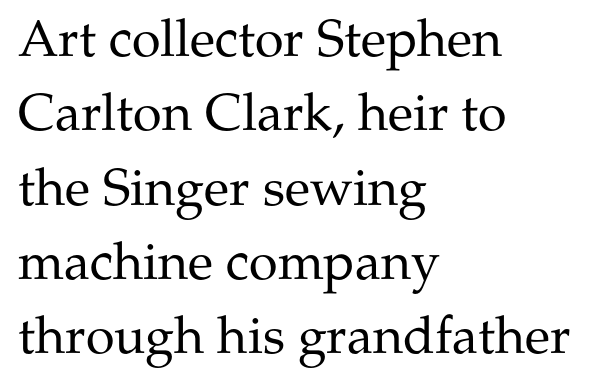
The image shows 52 px regular-weight serif type, upright; set left-aligned, normal line spacing (1.43x), normal letter spacing, not underlined; medium stroke contrast and a medium x-height.
